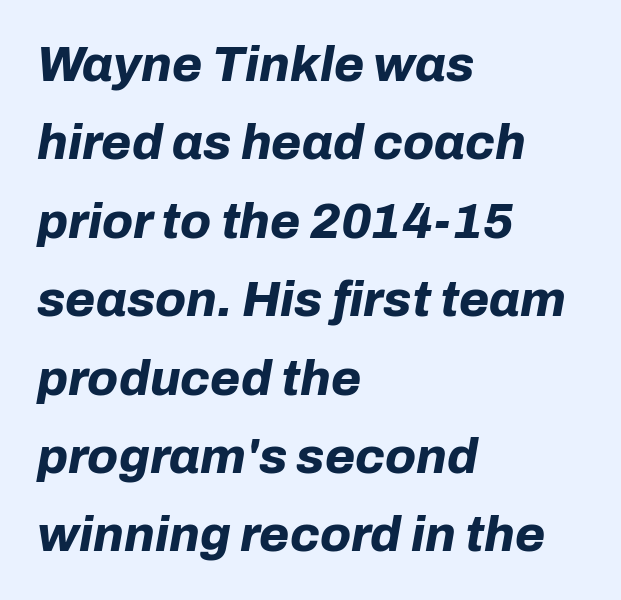
The image shows 49 px bold type, italic (leaning right); set left-aligned, normal line spacing (1.6x), normal letter spacing, not underlined; low stroke contrast and a medium x-height.
